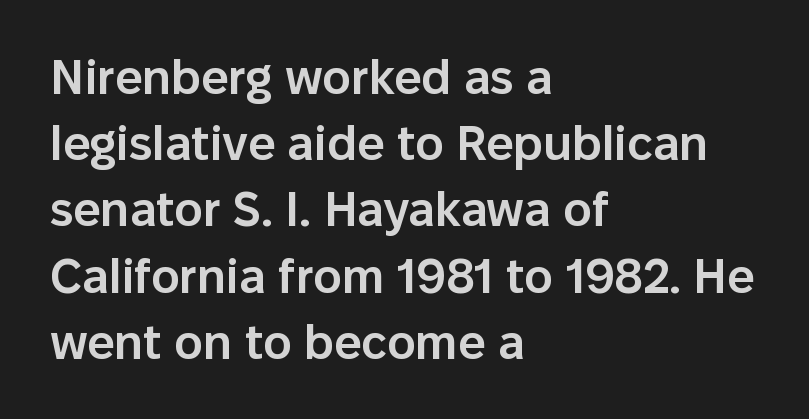
{"serif": "no", "italic": "no", "bold": "semi", "weight": "semibold", "width": "normal", "stroke_contrast": "low", "x_height": "medium", "monospaced": "no", "underline": "no", "align": "left", "line_spacing": "normal", "line_spacing_ratio": 1.38, "letter_spacing": "normal", "letter_spacing_em": 0.0, "glyph_px": 48}
